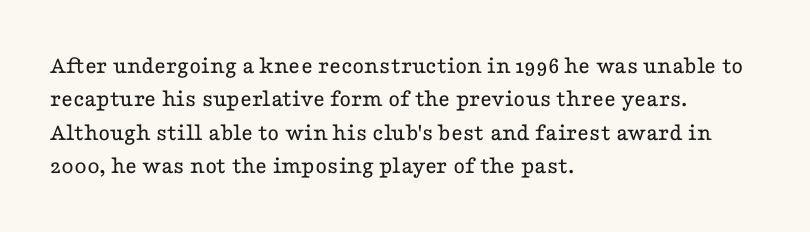
{"italic": "no", "bold": "no", "underline": "no", "align": "left", "line_spacing": "normal", "line_spacing_ratio": 1.34, "letter_spacing": "normal", "letter_spacing_em": 0.0, "glyph_px": 25}
